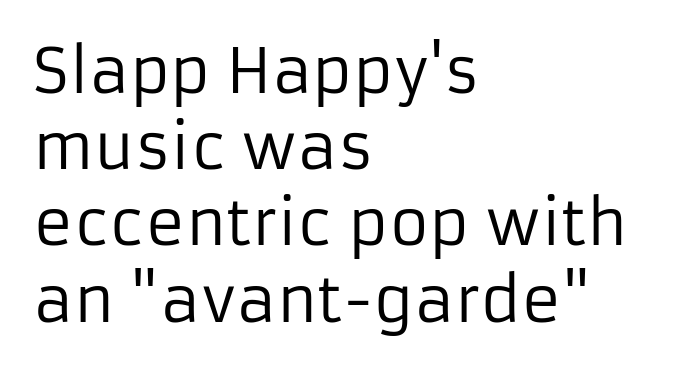
{"serif": "no", "italic": "no", "bold": "no", "weight": "regular", "width": "normal", "stroke_contrast": "low", "x_height": "medium", "monospaced": "no", "underline": "no", "align": "left", "line_spacing": "normal", "line_spacing_ratio": 1.25, "letter_spacing": "normal", "letter_spacing_em": 0.0, "glyph_px": 61}
